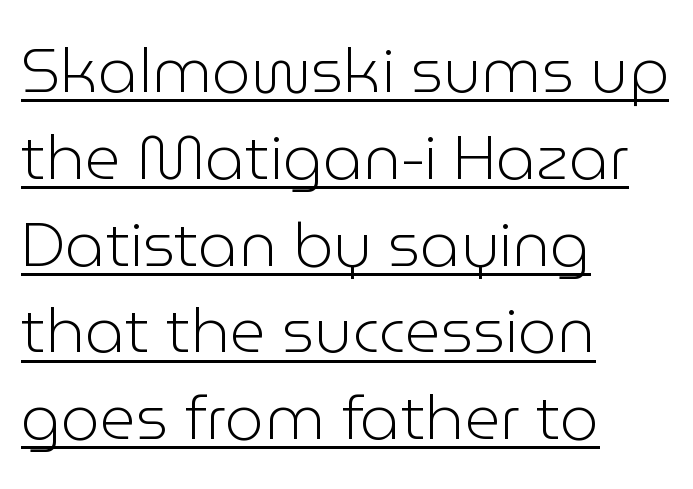
The image shows 62 px light sans-serif type, upright; set left-aligned, normal line spacing (1.4x), normal letter spacing, underlined; low stroke contrast and a medium x-height.
